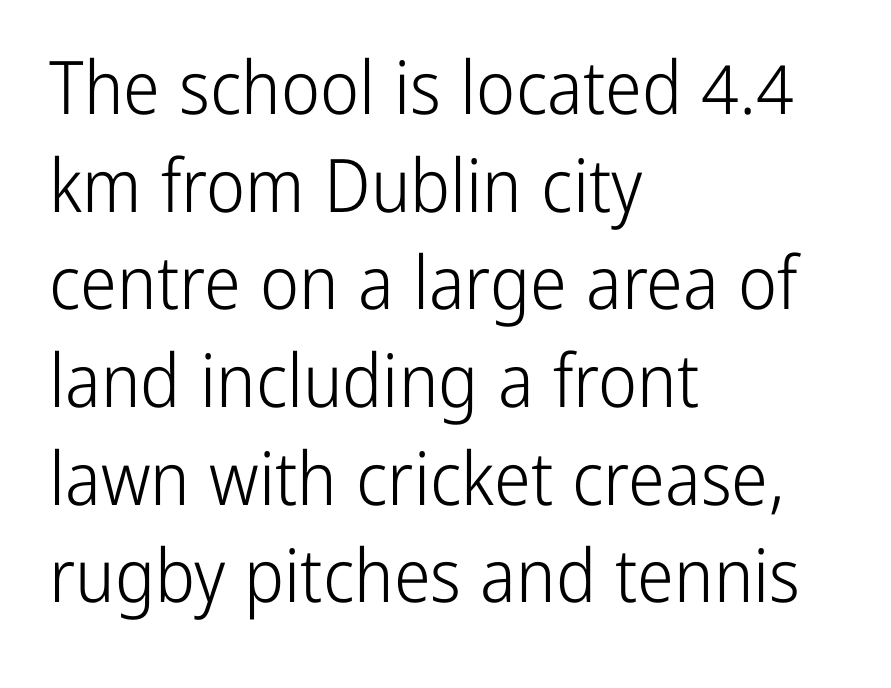
Q: Is the text bold? A: No.
Q: Is the text italic (slanted)? A: No, it is upright.
Q: Is the typeface a serif or a sans-serif typeface? A: Sans-serif.
Q: Is the text underlined? A: No.
Q: How is the paragraph aligned? A: Left-aligned.
Q: Is the spacing between letters normal or unusually wide? A: Normal.
Q: Is the spacing between lines tight, normal or loose? A: Normal.
Q: Width (condensed, normal, or wide)? A: Condensed.
Q: Stroke contrast? A: Low.
Q: x-height? A: Medium.
Q: Monospaced? A: No.
